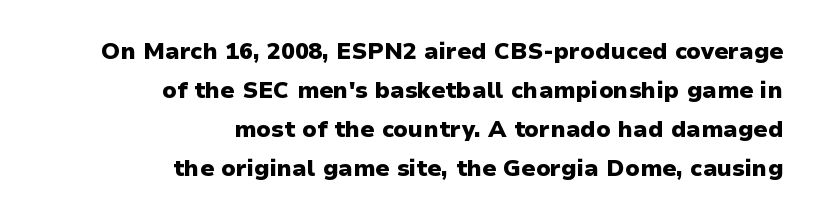
Q: Is the text bold? A: Yes.
Q: Is the text italic (slanted)? A: No, it is upright.
Q: Is the text underlined? A: No.
Q: How is the paragraph aligned? A: Right-aligned.
Q: Is the spacing between letters normal or unusually wide? A: Normal.
Q: Is the spacing between lines tight, normal or loose? A: Normal.
